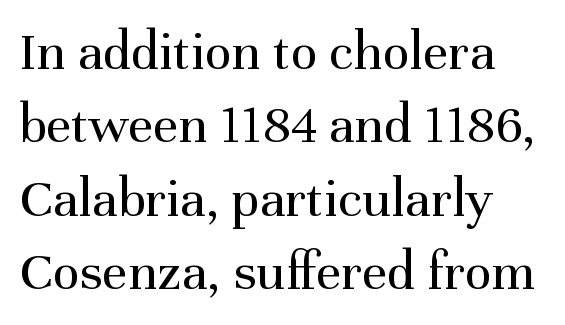
Q: Is the text bold? A: No.
Q: Is the text italic (slanted)? A: No, it is upright.
Q: Is the typeface a serif or a sans-serif typeface? A: Serif.
Q: Is the text underlined? A: No.
Q: Is the spacing between letters normal or unusually wide? A: Normal.
Q: Is the spacing between lines tight, normal or loose? A: Normal.
Q: Width (condensed, normal, or wide)? A: Normal.
Q: Stroke contrast? A: Medium.
Q: x-height? A: Medium.
Q: Monospaced? A: No.
